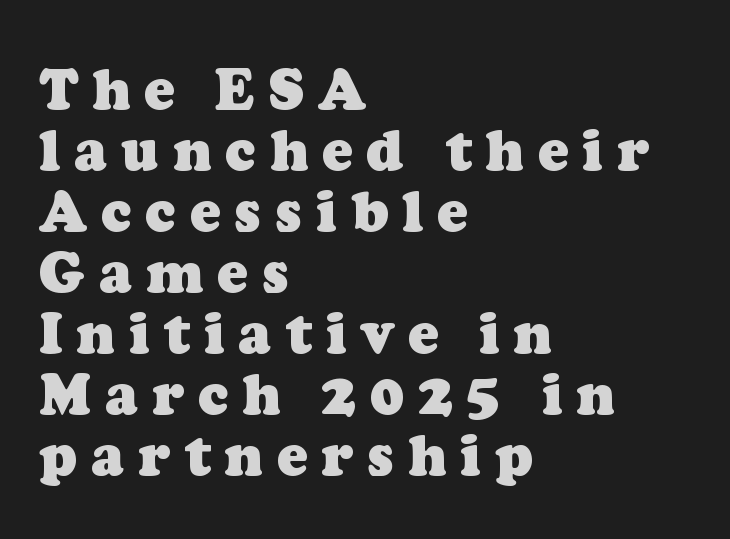
The image shows 56 px heavy serif type; set left-aligned, tight line spacing (1.09x), unusually wide letter spacing (+0.25 em), not underlined; low stroke contrast and a medium x-height.
